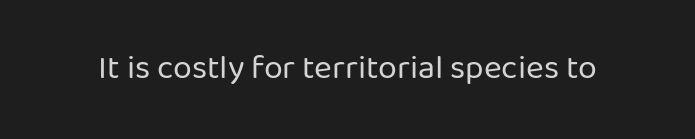
The image shows 34 px regular-weight sans-serif type, upright; set normal letter spacing, not underlined; low stroke contrast and a medium x-height.
